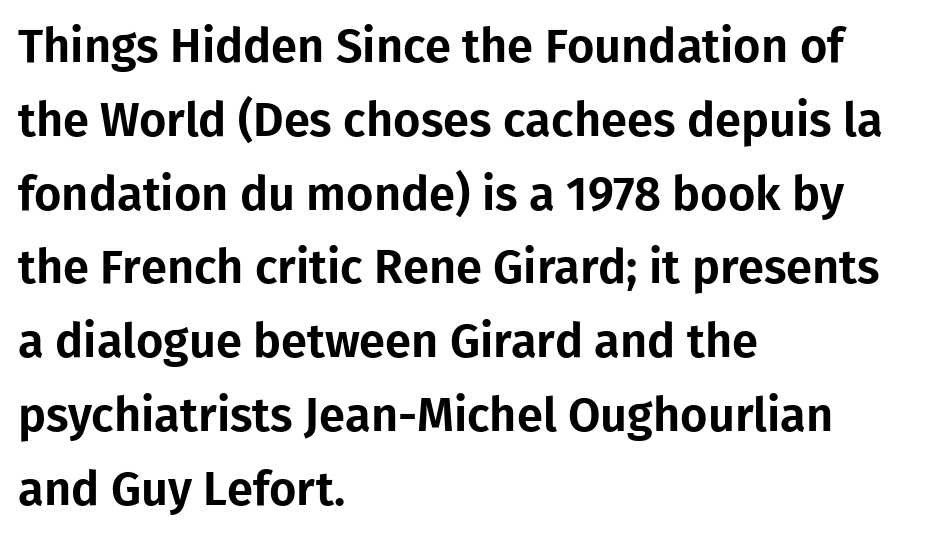
Posture: upright roman. A typesetter would call this proportional, since set widths differ per character. Each row of text sits above clean, open space. The font family rendered here belongs to the sans-serif group. Here the glyphs are tracked normally, forming tight word shapes. Interline gaps are of average width in this sample.
